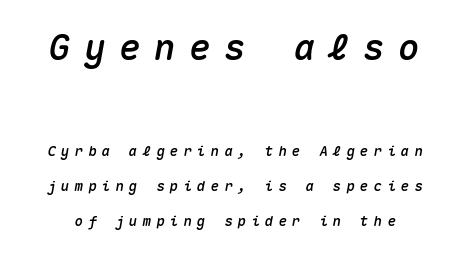
Here the glyphs are tracked loosely, breaking word shapes into spaced letters. Whoever set this made the first block the dominant, larger element. Notice how the stems are inclined rather than vertical — that's the hallmark of italics. Line spacing here is loose. A typesetter would call this monospace, since all characters share one set width. Honestly, there is no underline to notice here at all.
